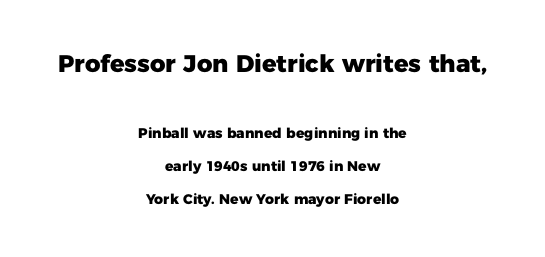
{"italic": "no", "bold": "yes", "underline": "no", "align": "center", "line_spacing": "loose", "line_spacing_ratio": 2.37, "letter_spacing": "normal", "letter_spacing_em": 0.0, "larger_block": "first", "size_ratio": 1.71, "glyph_px": 24}
